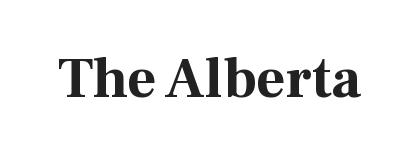
The image shows 57 px bold serif type, upright; set normal letter spacing, not underlined; medium stroke contrast and a medium x-height.
